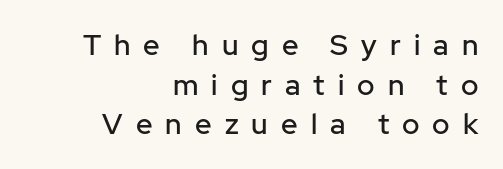
{"serif": "no", "italic": "no", "width": "normal", "stroke_contrast": "low", "x_height": "medium", "monospaced": "no", "underline": "no", "align": "right", "line_spacing": "normal", "line_spacing_ratio": 1.37, "letter_spacing": "wide", "letter_spacing_em": 0.45, "glyph_px": 29}
